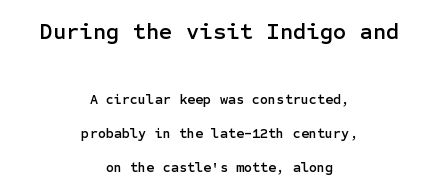
Q: Is the text italic (slanted)? A: No, it is upright.
Q: Is the text underlined? A: No.
Q: How is the paragraph aligned? A: Centered.
Q: Is the spacing between letters normal or unusually wide? A: Normal.
Q: Is the spacing between lines tight, normal or loose? A: Loose.
Q: Which block of text is set in a larger size, the first (top) or the second (bottom)? A: The first (top) one.
